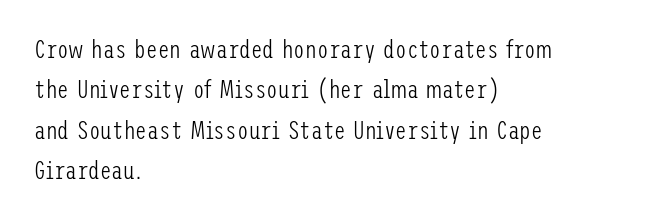
The image shows 26 px text type, upright; set left-aligned, normal line spacing (1.55x), normal letter spacing, not underlined.
